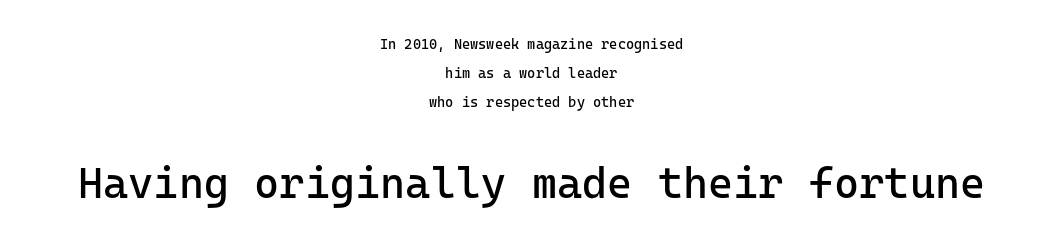
{"serif": "no", "italic": "no", "bold": "no", "weight": "regular", "width": "normal", "stroke_contrast": "low", "x_height": "medium", "underline": "no", "align": "center", "line_spacing": "loose", "line_spacing_ratio": 2.08, "letter_spacing": "normal", "letter_spacing_em": 0.0, "larger_block": "second", "size_ratio": 3.07, "glyph_px": 43}
